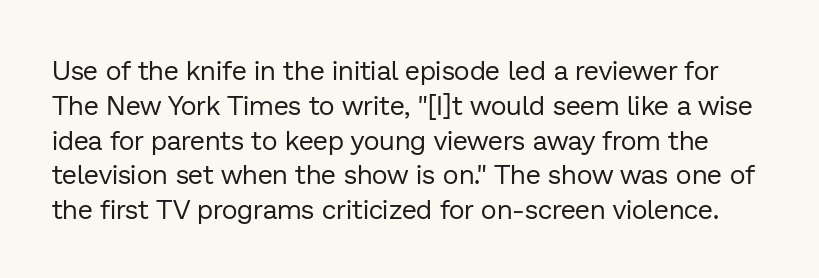
{"italic": "no", "bold": "no", "underline": "no", "line_spacing": "normal", "line_spacing_ratio": 1.29, "letter_spacing": "normal", "letter_spacing_em": 0.0, "glyph_px": 27}
